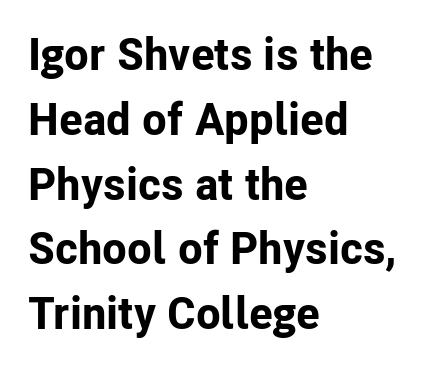
The image shows 45 px bold sans-serif type, upright; set left-aligned, normal line spacing (1.44x), normal letter spacing, not underlined; low stroke contrast and a medium x-height.
